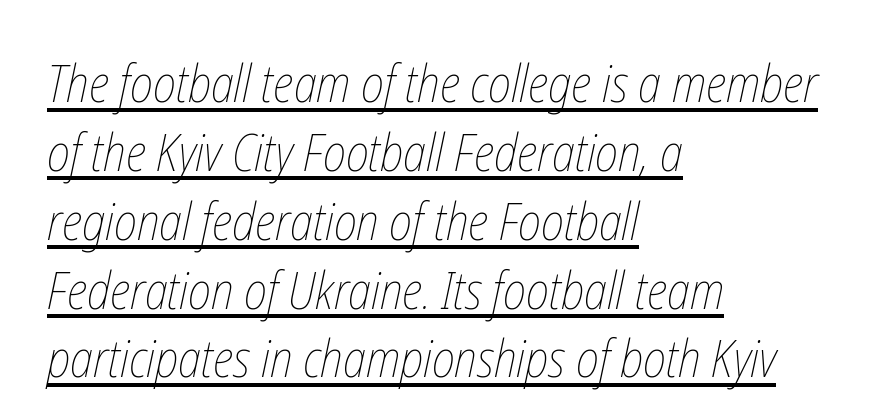
{"bold": "no", "weight": "thin", "width": "condensed", "stroke_contrast": "low", "x_height": "medium", "monospaced": "no", "underline": "yes", "align": "left", "line_spacing": "normal", "line_spacing_ratio": 1.35, "letter_spacing": "normal", "letter_spacing_em": 0.0, "glyph_px": 51}
